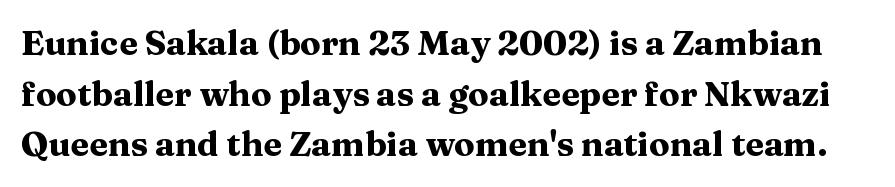
The image shows 34 px heavy, wide serif type, upright; set normal line spacing (1.49x), normal letter spacing, not underlined; medium stroke contrast and a medium x-height.
